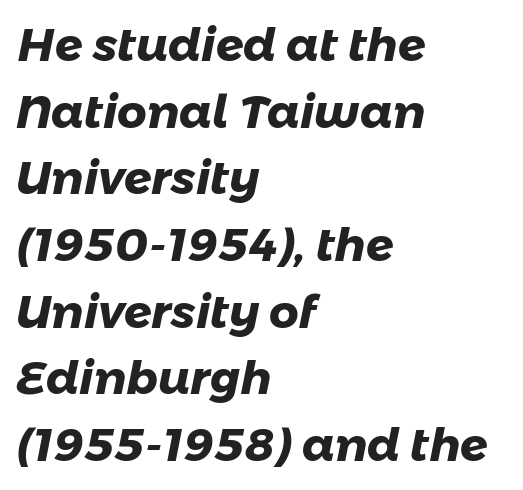
The image shows 46 px heavy sans-serif type; set left-aligned, normal line spacing (1.45x), normal letter spacing, not underlined; low stroke contrast and a medium x-height.
